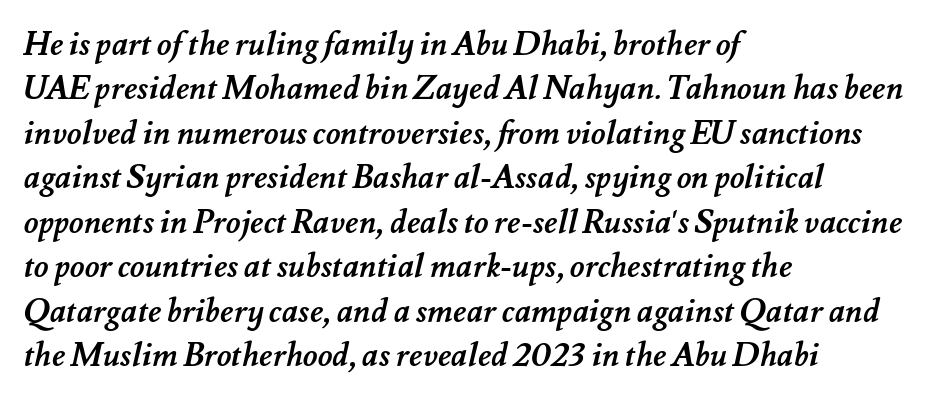
The image shows 32 px semibold type; set left-aligned, normal line spacing (1.39x), normal letter spacing, not underlined; medium stroke contrast and a small x-height.
